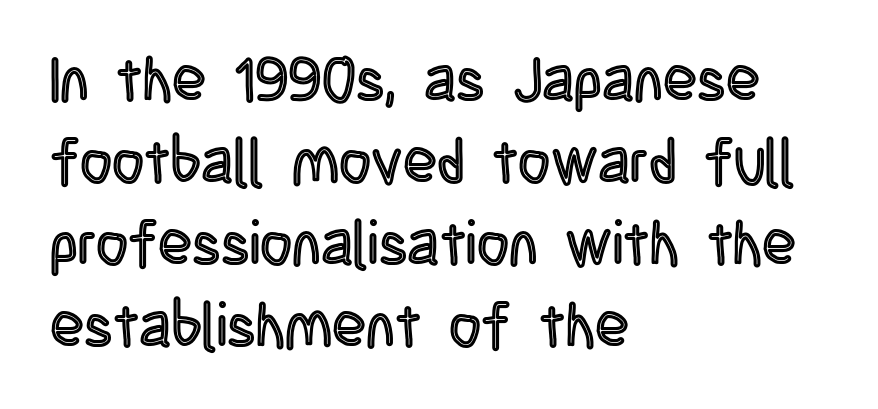
The image shows 62 px condensed type, upright; set left-aligned, normal line spacing (1.32x), normal letter spacing, not underlined; a large x-height.
